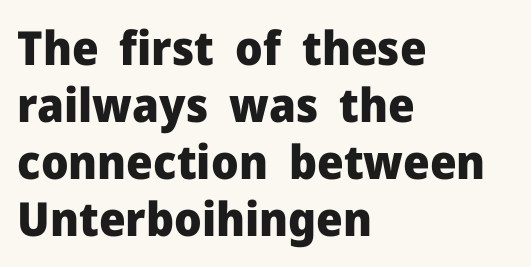
The image shows 47 px heavy sans-serif type, upright; set left-aligned, line spacing 1.21x, normal letter spacing, not underlined; low stroke contrast and a medium x-height.
